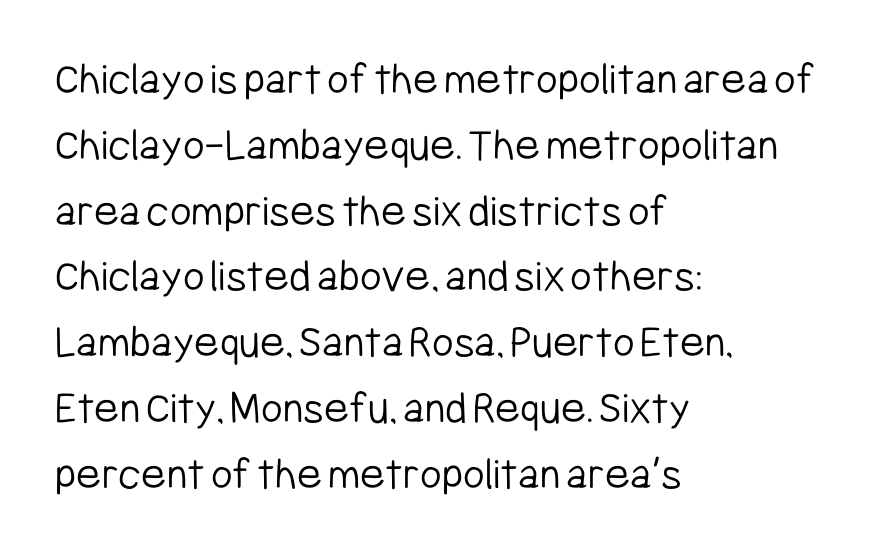
The image shows 47 px light, condensed sans-serif type, upright; set left-aligned, normal line spacing (1.4x), normal letter spacing, not underlined; low stroke contrast and a medium x-height.
